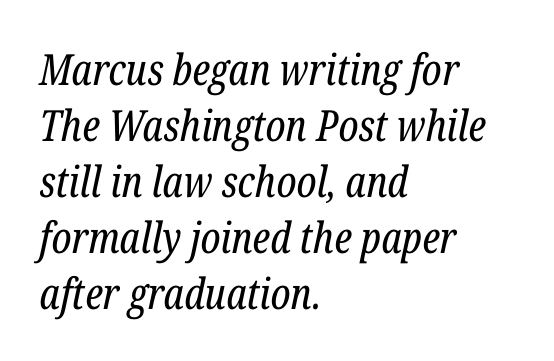
Q: Is the text bold? A: No.
Q: Is the text italic (slanted)? A: Yes, it leans right by about 12 degrees.
Q: Is the typeface a serif or a sans-serif typeface? A: Serif.
Q: Is the text underlined? A: No.
Q: How is the paragraph aligned? A: Left-aligned.
Q: Is the spacing between letters normal or unusually wide? A: Normal.
Q: Is the spacing between lines tight, normal or loose? A: Normal.
Q: Width (condensed, normal, or wide)? A: Condensed.
Q: Stroke contrast? A: Low.
Q: x-height? A: Medium.
Q: Monospaced? A: No.
